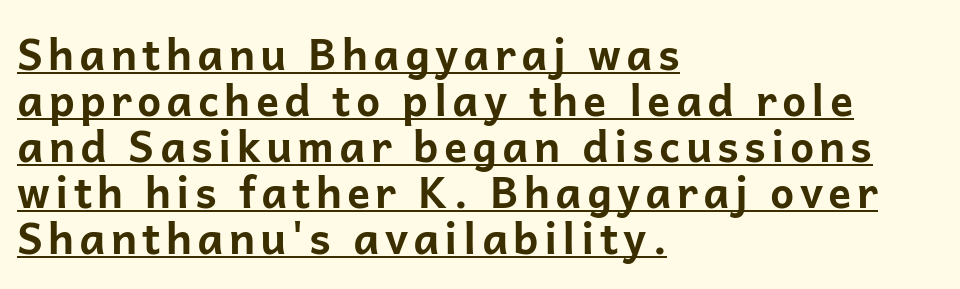
Q: Is the text bold? A: Yes.
Q: Is the text italic (slanted)? A: No, it is upright.
Q: Is the typeface a serif or a sans-serif typeface? A: Sans-serif.
Q: Is the text underlined? A: Yes.
Q: How is the paragraph aligned? A: Left-aligned.
Q: Is the spacing between lines tight, normal or loose? A: Tight.
Q: Width (condensed, normal, or wide)? A: Normal.
Q: Stroke contrast? A: Low.
Q: x-height? A: Medium.
Q: Monospaced? A: No.
